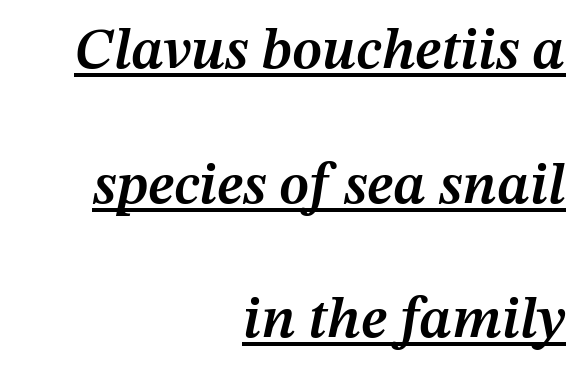
Q: Is the text bold? A: Semi-bold.
Q: Is the text italic (slanted)? A: Yes, it leans right by about 12 degrees.
Q: Is the text underlined? A: Yes.
Q: How is the paragraph aligned? A: Right-aligned.
Q: Is the spacing between letters normal or unusually wide? A: Normal.
Q: Is the spacing between lines tight, normal or loose? A: Loose.
Q: Width (condensed, normal, or wide)? A: Normal.
Q: Stroke contrast? A: Medium.
Q: x-height? A: Medium.
Q: Monospaced? A: No.
